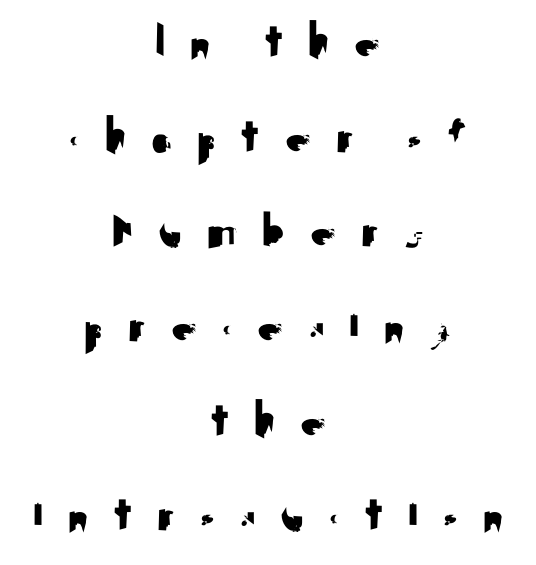
{"serif": "no", "italic": "no", "width": "normal", "stroke_contrast": "medium", "x_height": "small", "monospaced": "no", "underline": "no", "align": "center", "line_spacing_ratio": 1.82, "letter_spacing": "wide", "letter_spacing_em": 0.44, "glyph_px": 52}
